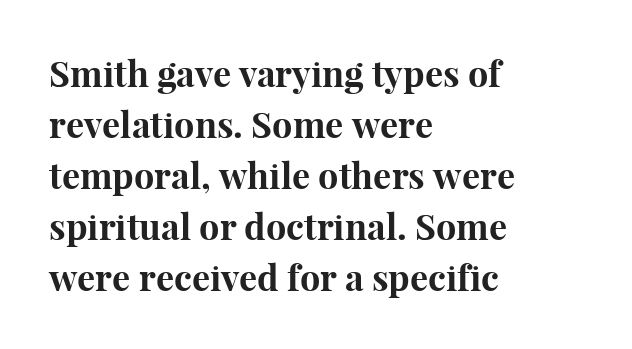
The image shows 36 px bold serif type, upright; set left-aligned, normal line spacing (1.42x), normal letter spacing, not underlined; high stroke contrast and a medium x-height.
